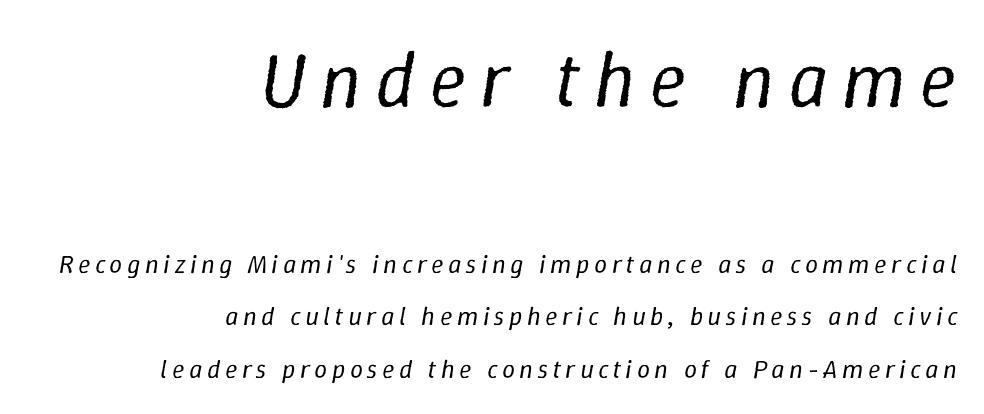
{"italic": "yes", "lean": "right", "slant_degrees": 9, "bold": "no", "weight": "regular", "width": "normal", "stroke_contrast": "low", "x_height": "medium", "monospaced": "no", "underline": "no", "align": "right", "line_spacing": "loose", "line_spacing_ratio": 2.01, "larger_block": "first", "size_ratio": 3.0, "glyph_px": 78}
